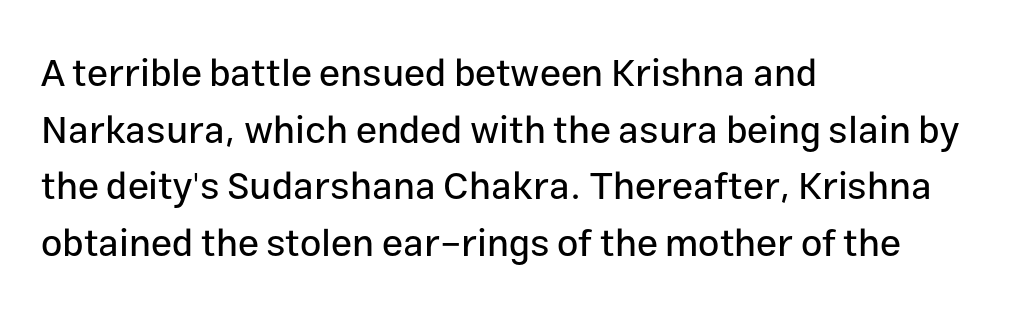
{"serif": "no", "italic": "no", "width": "normal", "stroke_contrast": "low", "x_height": "medium", "monospaced": "no", "underline": "no", "align": "left", "line_spacing": "normal", "line_spacing_ratio": 1.49, "letter_spacing": "normal", "letter_spacing_em": 0.0, "glyph_px": 38}
